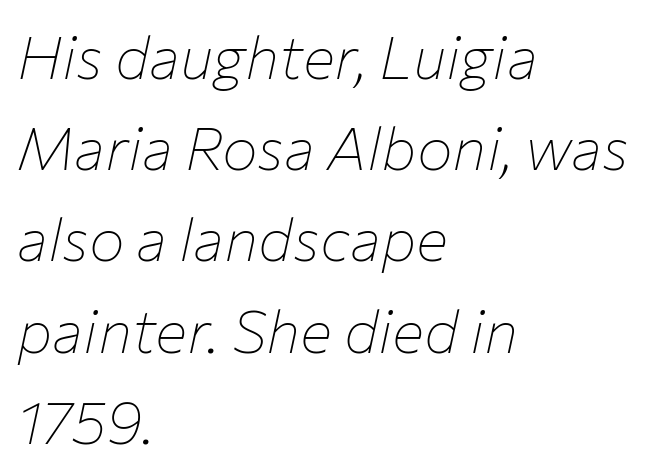
The line-height multiplier appears to be the usual default. The font is comparable to plain body text, perhaps lighter. The passage shown leans; its letterforms are oblique. The baseline area is clear.
